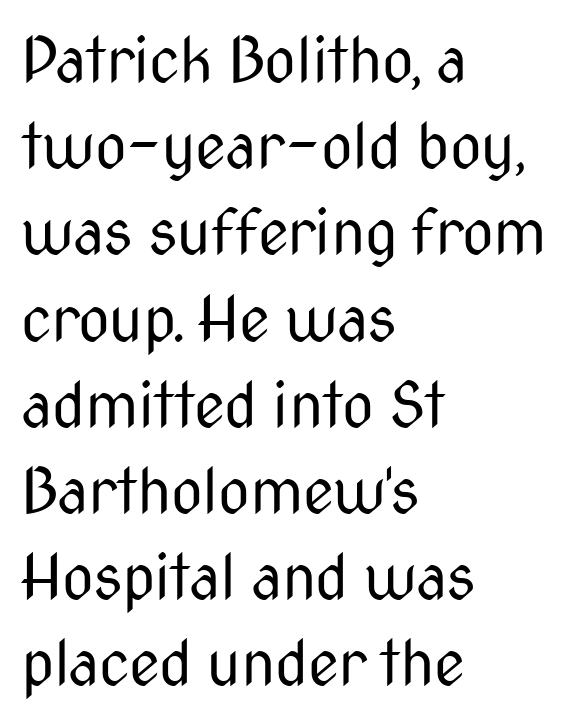
Q: Is the text bold? A: No.
Q: Is the text italic (slanted)? A: No, it is upright.
Q: Is the typeface a serif or a sans-serif typeface? A: Sans-serif.
Q: Is the text underlined? A: No.
Q: How is the paragraph aligned? A: Left-aligned.
Q: Is the spacing between letters normal or unusually wide? A: Normal.
Q: Is the spacing between lines tight, normal or loose? A: Normal.
Q: Width (condensed, normal, or wide)? A: Condensed.
Q: Stroke contrast? A: Medium.
Q: x-height? A: Medium.
Q: Monospaced? A: No.
